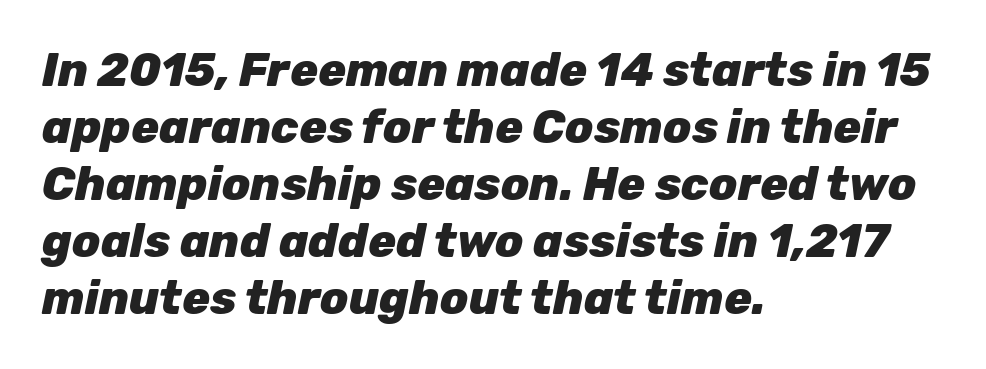
The image shows 46 px heavy type, italic (leaning right); set left-aligned, line spacing 1.24x, normal letter spacing, not underlined; low stroke contrast and a medium x-height.
